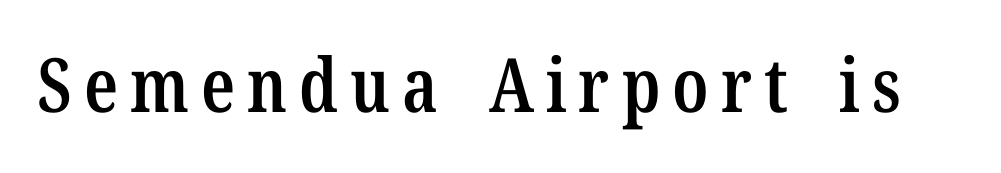
The image shows 75 px semibold, condensed serif type, upright; set not underlined; low stroke contrast and a medium x-height.
